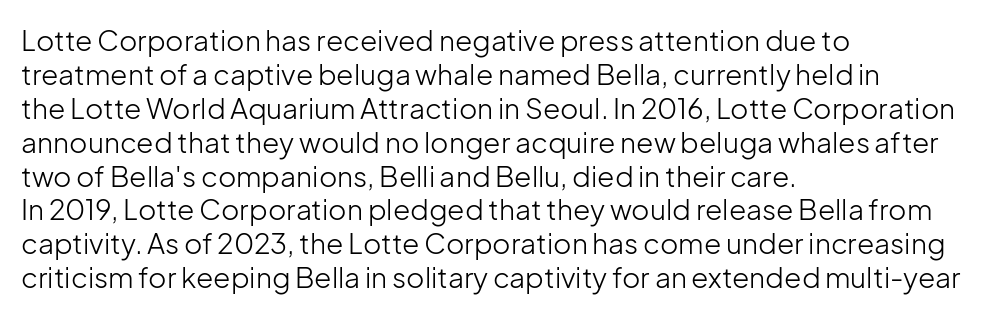
Q: Is the text bold? A: No.
Q: Is the text italic (slanted)? A: No, it is upright.
Q: Is the typeface a serif or a sans-serif typeface? A: Sans-serif.
Q: Is the text underlined? A: No.
Q: How is the paragraph aligned? A: Left-aligned.
Q: Is the spacing between letters normal or unusually wide? A: Normal.
Q: Width (condensed, normal, or wide)? A: Normal.
Q: Stroke contrast? A: Low.
Q: x-height? A: Medium.
Q: Monospaced? A: No.
